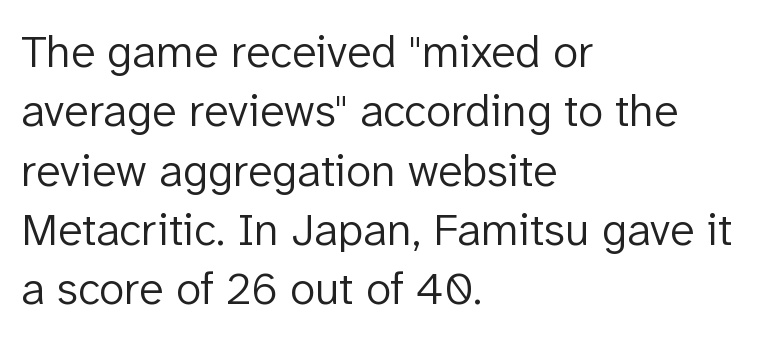
Q: Is the text bold? A: No.
Q: Is the text italic (slanted)? A: No, it is upright.
Q: Is the typeface a serif or a sans-serif typeface? A: Sans-serif.
Q: Is the text underlined? A: No.
Q: How is the paragraph aligned? A: Left-aligned.
Q: Is the spacing between letters normal or unusually wide? A: Normal.
Q: Is the spacing between lines tight, normal or loose? A: Normal.
Q: Width (condensed, normal, or wide)? A: Normal.
Q: Stroke contrast? A: Low.
Q: x-height? A: Medium.
Q: Monospaced? A: No.
